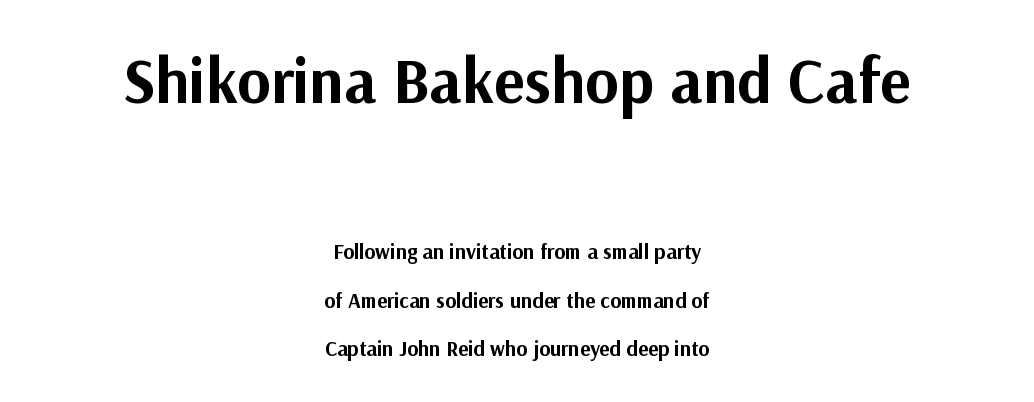
Q: Is the text bold? A: Yes.
Q: Is the text italic (slanted)? A: No, it is upright.
Q: Is the typeface a serif or a sans-serif typeface? A: Sans-serif.
Q: Is the text underlined? A: No.
Q: How is the paragraph aligned? A: Centered.
Q: Is the spacing between letters normal or unusually wide? A: Normal.
Q: Is the spacing between lines tight, normal or loose? A: Loose.
Q: Which block of text is set in a larger size, the first (top) or the second (bottom)? A: The first (top) one.
Q: Width (condensed, normal, or wide)? A: Normal.
Q: Stroke contrast? A: Medium.
Q: x-height? A: Medium.
Q: Monospaced? A: No.
